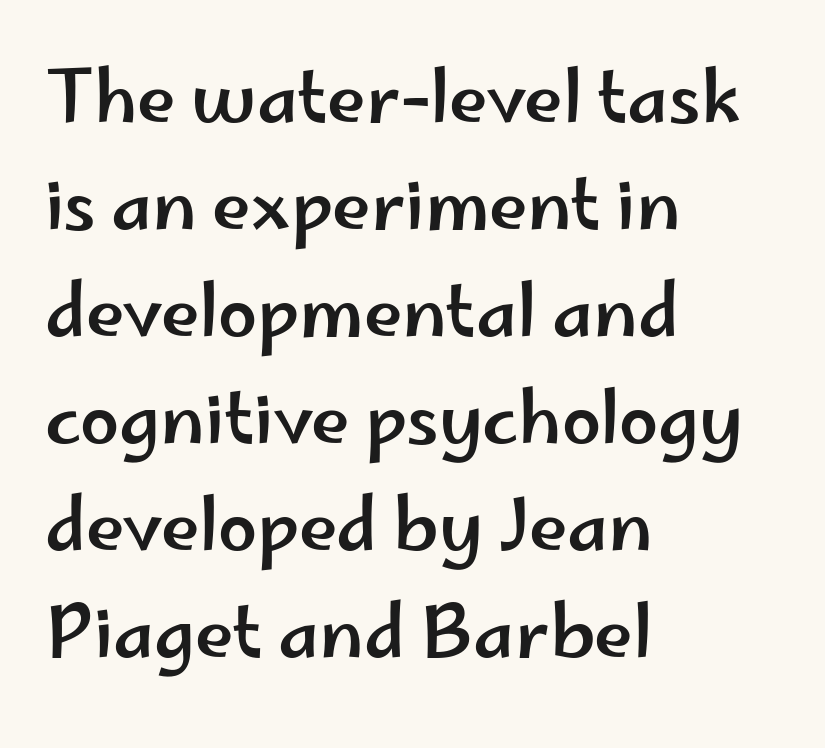
{"serif": "no", "italic": "no", "width": "wide", "stroke_contrast": "low", "x_height": "small", "monospaced": "no", "underline": "no", "align": "left", "line_spacing": "normal", "line_spacing_ratio": 1.53, "letter_spacing": "normal", "letter_spacing_em": 0.0, "glyph_px": 70}
